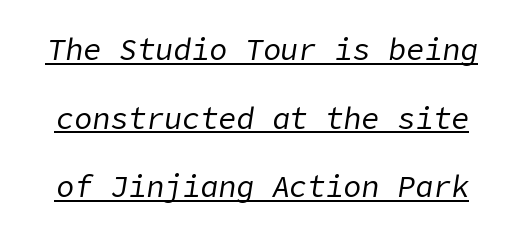
The image shows 30 px regular-weight type, italic (leaning right); set loose line spacing (2.29x), normal letter spacing, underlined; low stroke contrast and a medium x-height.
